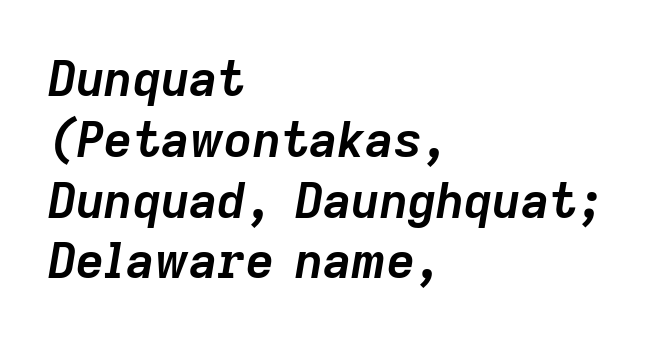
{"italic": "yes", "lean": "right", "slant_degrees": 9, "bold": "yes", "weight": "semibold", "width": "normal", "stroke_contrast": "low", "x_height": "medium", "monospaced": "no", "underline": "no", "align": "left", "line_spacing_ratio": 1.24, "letter_spacing": "normal", "letter_spacing_em": 0.0, "glyph_px": 49}
